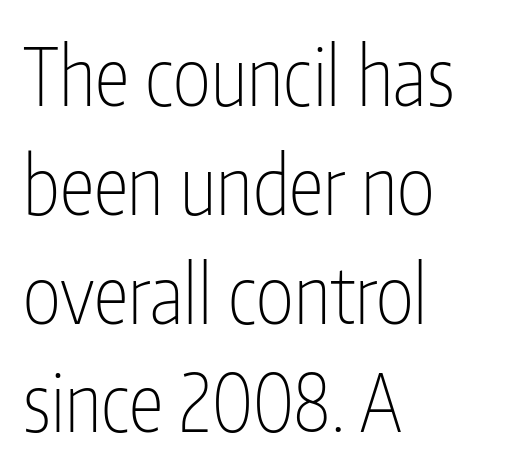
The image shows 80 px thin, condensed sans-serif type, upright; set left-aligned, normal line spacing (1.36x), normal letter spacing, not underlined; low stroke contrast and a medium x-height.
